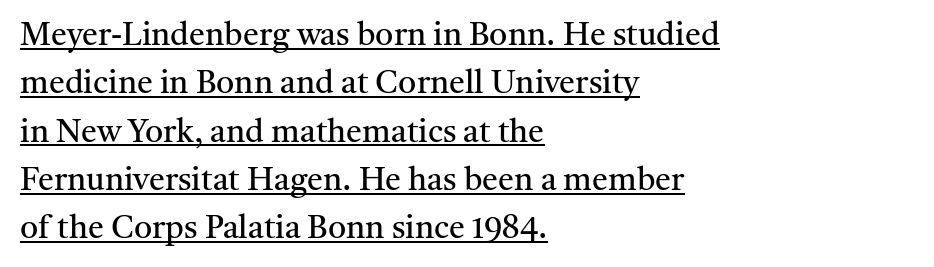
The letters stand straight up with perfectly vertical stems. On a weight scale, this lands at 450 or below. The font family rendered here belongs to the serif group. Students, note that the glyphs here touch the page at normal intervals. Does the copy run flush right? No — it runs flush left.
